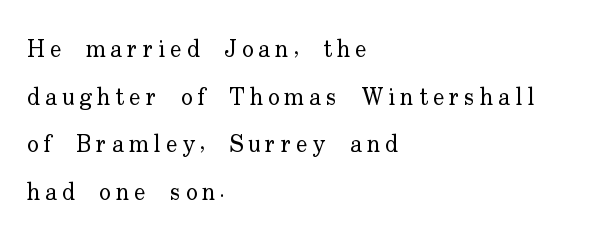
Q: Is the text bold? A: No.
Q: Is the text italic (slanted)? A: No, it is upright.
Q: Is the text underlined? A: No.
Q: How is the paragraph aligned? A: Left-aligned.
Q: Is the spacing between letters normal or unusually wide? A: Unusually wide.
Q: Is the spacing between lines tight, normal or loose? A: Loose.
